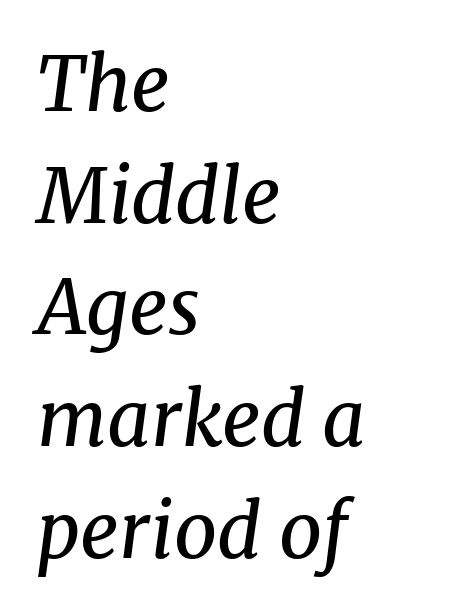
Q: Is the text bold? A: No.
Q: Is the text italic (slanted)? A: Yes, it leans right by about 8 degrees.
Q: Is the typeface a serif or a sans-serif typeface? A: Serif.
Q: Is the text underlined? A: No.
Q: How is the paragraph aligned? A: Left-aligned.
Q: Is the spacing between letters normal or unusually wide? A: Normal.
Q: Is the spacing between lines tight, normal or loose? A: Normal.
Q: Width (condensed, normal, or wide)? A: Normal.
Q: Stroke contrast? A: Medium.
Q: x-height? A: Medium.
Q: Monospaced? A: No.
